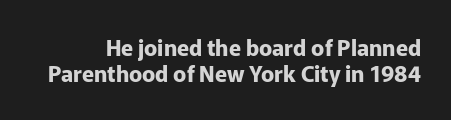
Q: Is the text bold? A: Yes.
Q: Is the text italic (slanted)? A: No, it is upright.
Q: Is the text underlined? A: No.
Q: Is the spacing between letters normal or unusually wide? A: Normal.
